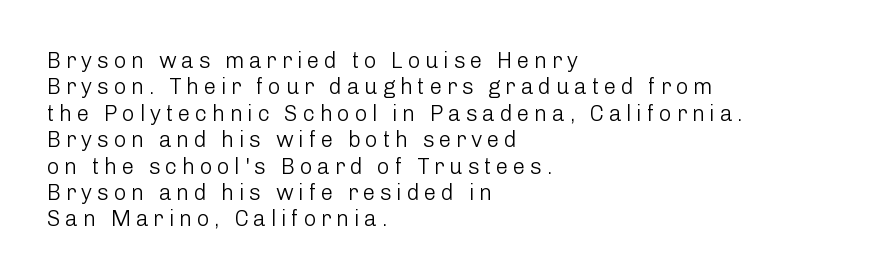
Layout note: lines flush left. Nothing heavy about these letters — not bold at all. Type without underlining. The type is letterspaced generously, with wide tracking. Characters remain perfectly vertical along every line.
